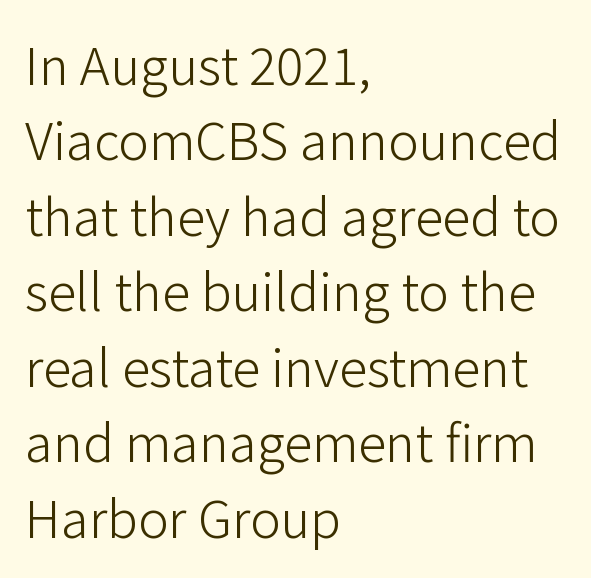
Q: Is the text bold? A: No.
Q: Is the text italic (slanted)? A: No, it is upright.
Q: Is the typeface a serif or a sans-serif typeface? A: Sans-serif.
Q: Is the text underlined? A: No.
Q: How is the paragraph aligned? A: Left-aligned.
Q: Is the spacing between letters normal or unusually wide? A: Normal.
Q: Is the spacing between lines tight, normal or loose? A: Normal.
Q: Width (condensed, normal, or wide)? A: Normal.
Q: Stroke contrast? A: Low.
Q: x-height? A: Medium.
Q: Monospaced? A: No.
